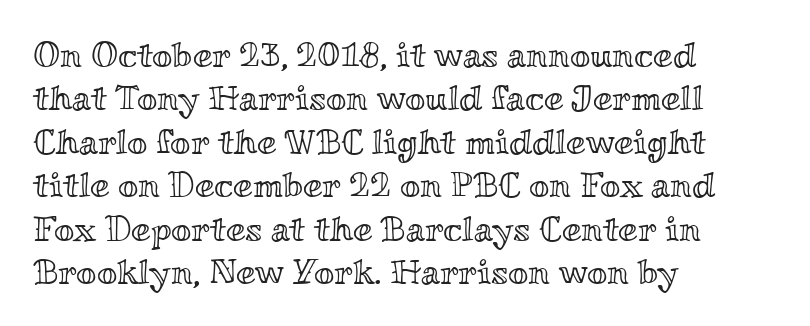
{"italic": "no", "width": "wide", "x_height": "small", "monospaced": "no", "underline": "no", "align": "left", "line_spacing_ratio": 1.24, "letter_spacing": "normal", "letter_spacing_em": 0.0, "glyph_px": 35}
